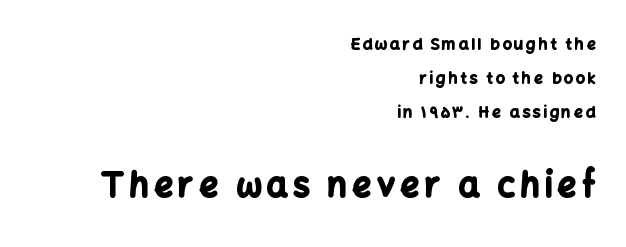
Q: Is the text bold? A: Yes.
Q: Is the text italic (slanted)? A: No, it is upright.
Q: Is the typeface a serif or a sans-serif typeface? A: Sans-serif.
Q: Is the text underlined? A: No.
Q: How is the paragraph aligned? A: Right-aligned.
Q: Is the spacing between lines tight, normal or loose? A: Loose.
Q: Which block of text is set in a larger size, the first (top) or the second (bottom)? A: The second (bottom) one.
Q: Width (condensed, normal, or wide)? A: Normal.
Q: Stroke contrast? A: Low.
Q: x-height? A: Medium.
Q: Monospaced? A: No.
